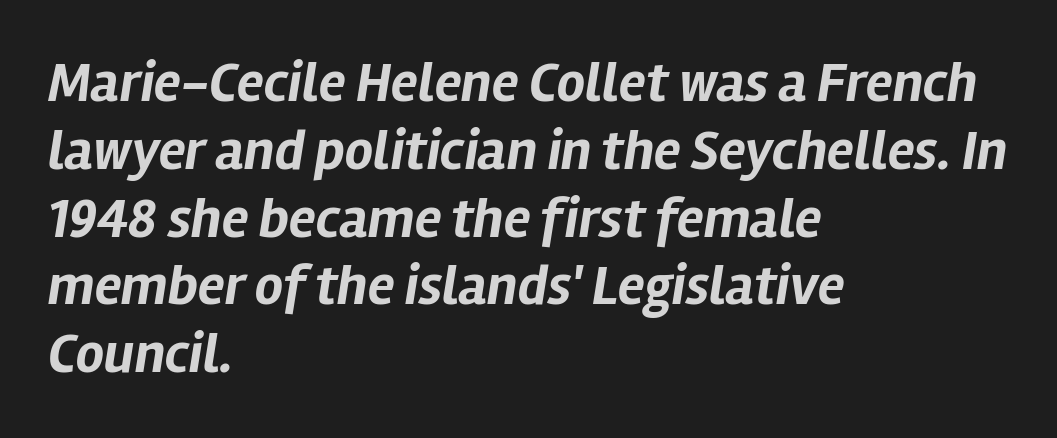
The typesetting leans heavy: a genuine bold. The typography opts for an oblique posture over an upright one. Do the characters align in a grid? No, the font is proportional. Leftover space on each line is placed entirely after the last word. The face used here is rendered with its standard letterfit.
